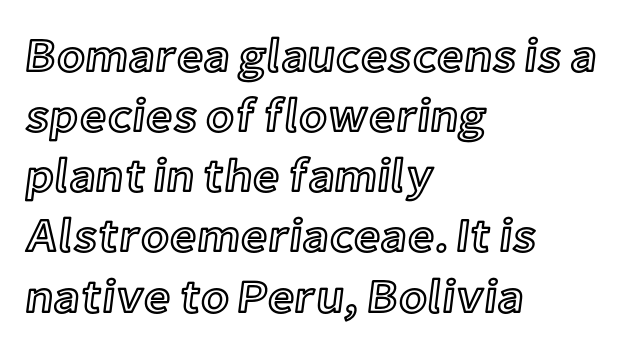
Q: Is the text italic (slanted)? A: Yes.
Q: Is the text underlined? A: No.
Q: How is the paragraph aligned? A: Left-aligned.
Q: Is the spacing between letters normal or unusually wide? A: Normal.
Q: Is the spacing between lines tight, normal or loose? A: Normal.
Q: Width (condensed, normal, or wide)? A: Normal.
Q: x-height? A: Medium.
Q: Monospaced? A: No.
